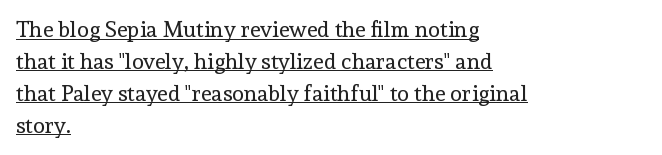
{"italic": "no", "bold": "no", "underline": "yes", "align": "left", "line_spacing": "normal", "line_spacing_ratio": 1.45, "letter_spacing": "normal", "letter_spacing_em": 0.0, "glyph_px": 22}
